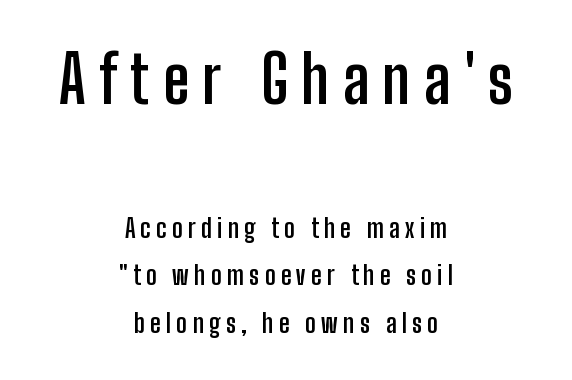
The image shows 65 px semibold, condensed sans-serif type, upright; set centered, line spacing 1.84x, unusually wide letter spacing (+0.2 em), not underlined; the first (top) block is 2.5x larger; low stroke contrast and a medium x-height.
